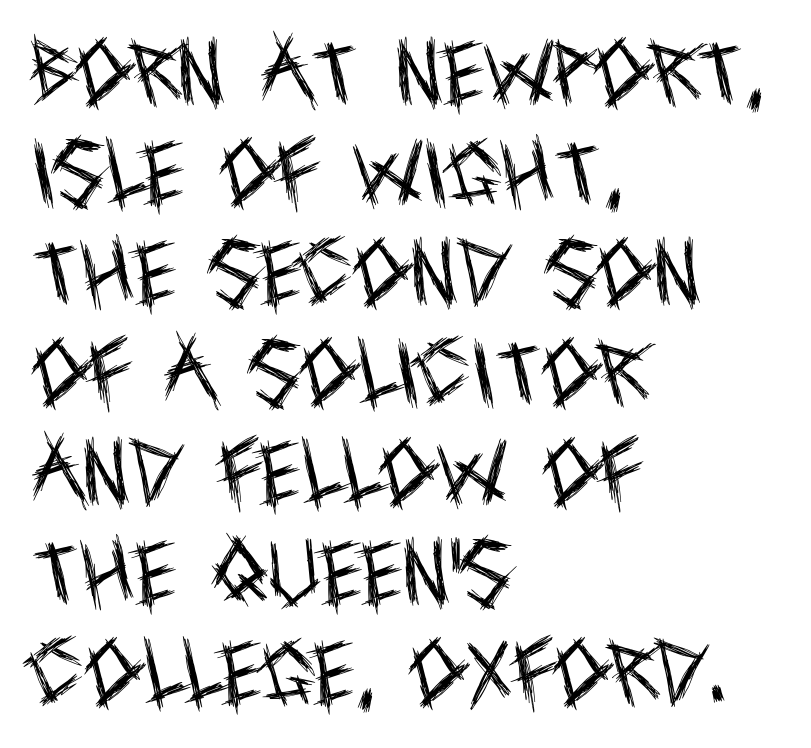
Q: Is the text bold? A: No.
Q: Is the text italic (slanted)? A: No, it is upright.
Q: Is the typeface a serif or a sans-serif typeface? A: Sans-serif.
Q: Is the text underlined? A: No.
Q: How is the paragraph aligned? A: Left-aligned.
Q: Is the spacing between letters normal or unusually wide? A: Normal.
Q: Is the spacing between lines tight, normal or loose? A: Normal.
Q: Width (condensed, normal, or wide)? A: Condensed.
Q: x-height? A: Large.
Q: Monospaced? A: No.
